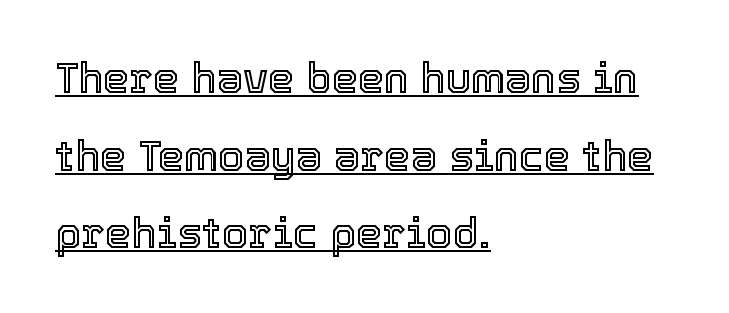
The image shows 42 px text type, upright; set left-aligned, line spacing 1.85x, normal letter spacing, underlined; a medium x-height.
